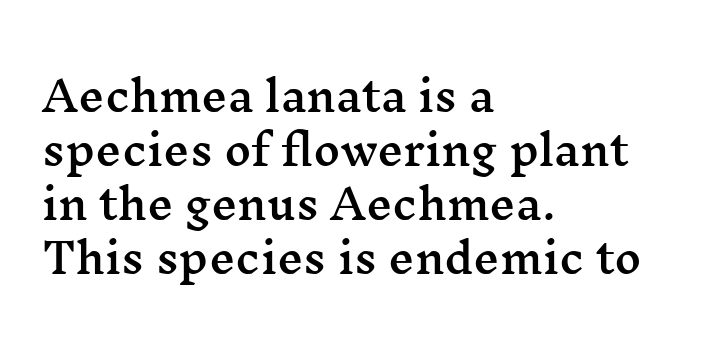
The space between consecutive lines is moderate. In terms of posture, this sample is upright. The face used here is seriffed, in the tradition of book romans. Each row of text sits above clean, open space. Do the characters align in a grid? No, the font is proportional.
